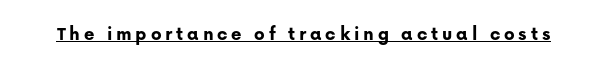
{"italic": "no", "bold": "yes", "underline": "yes", "glyph_px": 20}
